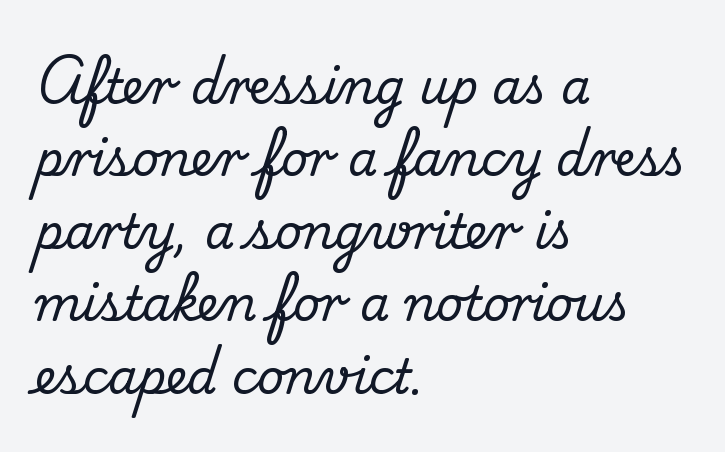
The image shows 47 px serif type; set left-aligned, normal line spacing (1.54x), normal letter spacing, not underlined; medium stroke contrast and a small x-height.
